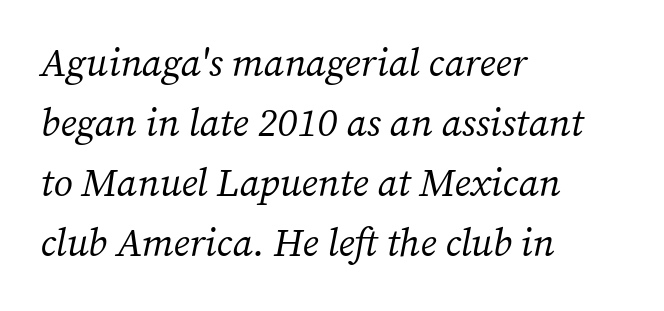
The image shows 39 px regular-weight serif type, italic (leaning right); set left-aligned, normal line spacing (1.54x), normal letter spacing, not underlined; medium stroke contrast and a medium x-height.
